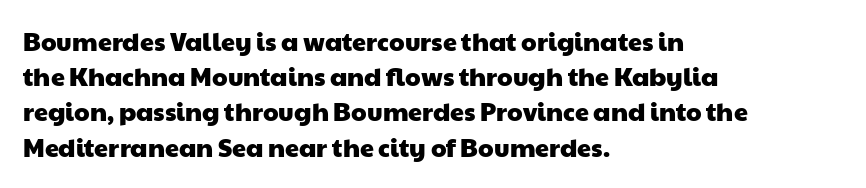
{"underline": "no", "align": "left", "line_spacing": "normal", "line_spacing_ratio": 1.41, "letter_spacing": "normal", "letter_spacing_em": 0.0, "glyph_px": 25}
